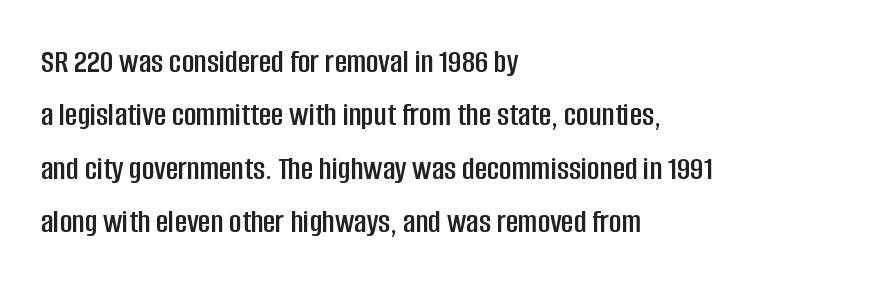
The image shows 34 px condensed sans-serif type, upright; set left-aligned, normal line spacing (1.57x), normal letter spacing, not underlined; low stroke contrast and a large x-height.
